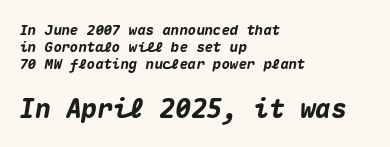
Between one letter and the next there's only the usual sliver of space. Caption: multi-line text, flush left, ragged right. Plenty of ink on the page — the face is bold. A clean baseline with only descenders dipping below it.
